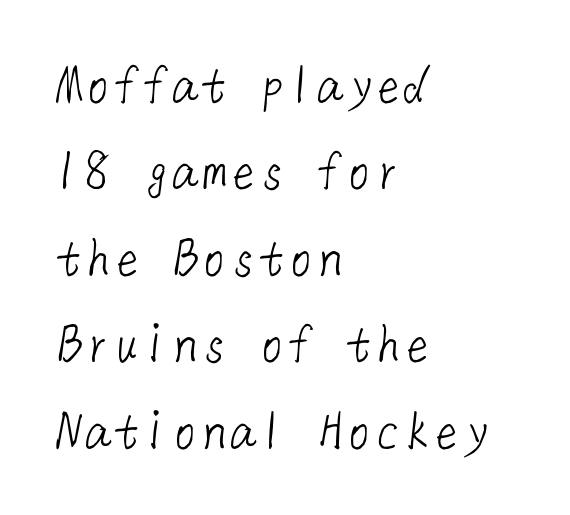
Q: Is the text bold? A: No.
Q: Is the typeface a serif or a sans-serif typeface? A: Sans-serif.
Q: Is the text underlined? A: No.
Q: How is the paragraph aligned? A: Left-aligned.
Q: Is the spacing between letters normal or unusually wide? A: Normal.
Q: Is the spacing between lines tight, normal or loose? A: Normal.
Q: Width (condensed, normal, or wide)? A: Normal.
Q: Stroke contrast? A: Low.
Q: x-height? A: Medium.
